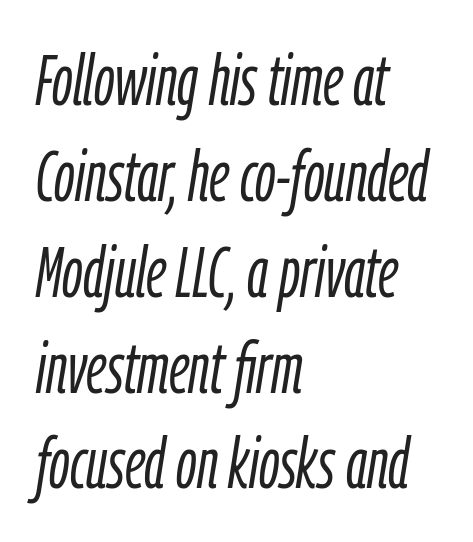
Nobody drew a line under any word here. Here the designer chose a conventional face with non-uniform glyph widths. These lines are set flush left with a ragged right edge. Compared with ordinary roman type, these characters are visibly tilted. Is the type heavy? It reads as light-to-regular instead.
